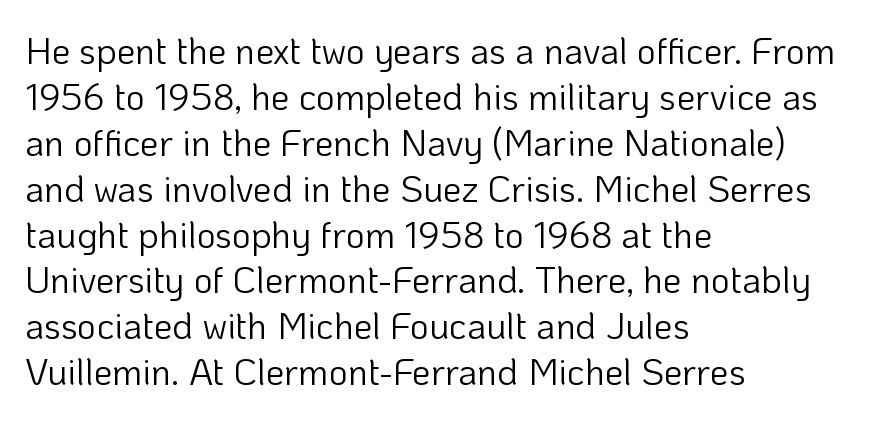
The image shows 37 px light sans-serif type, upright; set left-aligned, line spacing 1.24x, normal letter spacing, not underlined; low stroke contrast and a medium x-height.
